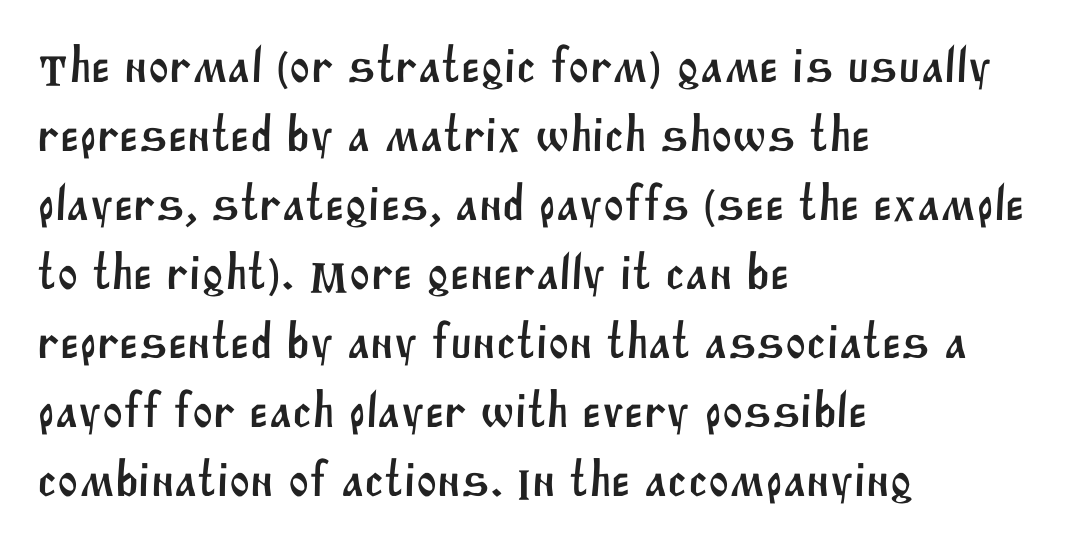
The lines in this sample share a left origin and differ only in where they stop. In terms of letterform style, serifs are entirely absent. The passage shown has conventional tracking throughout. The passage shown is typed in a proportional face where columns would drift. Horizontal bands of white between lines are of average thickness. This rendering features lettering with no underline.
